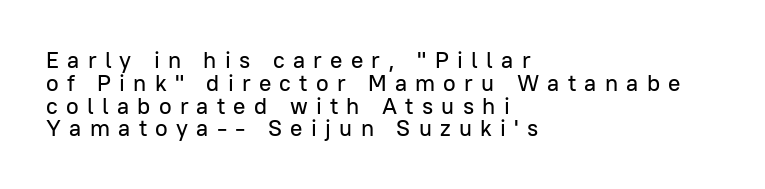
Q: Is the text italic (slanted)? A: No, it is upright.
Q: Is the text underlined? A: No.
Q: How is the paragraph aligned? A: Left-aligned.
Q: Is the spacing between letters normal or unusually wide? A: Unusually wide.
Q: Is the spacing between lines tight, normal or loose? A: Tight.
